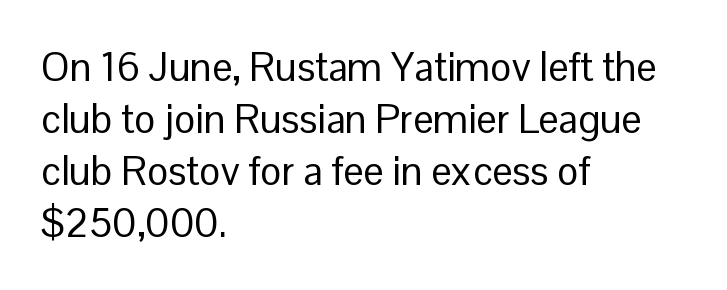
The lettering holds an erect, upright posture throughout. The rendering uses natural spacing where letterforms have individual widths. Notice how the passage keeps a crisp vertical edge on the left only. Students, observe: this is what conventionally led text looks like. The string is rendered with underlining switched off.
